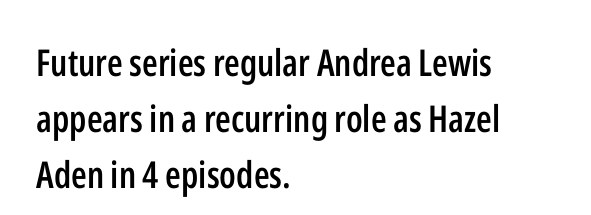
This rendering employs a face without finishing strokes, i.e., a sans-serif. The text block is weighted toward the left margin, trailing off unevenly rightward. A normal amount of white space separates one row of letters from the next. The face used here is proportionally spaced, like ordinary book or web type.
